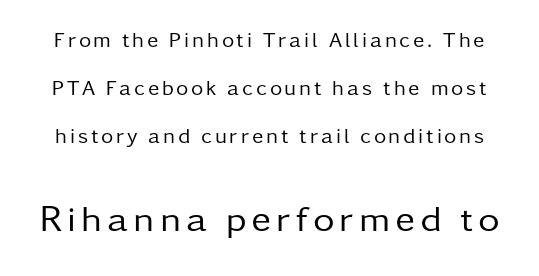
The image shows 37 px regular-weight sans-serif type, upright; set loose line spacing (2.29x), not underlined; the second (bottom) block is 1.76x larger; low stroke contrast and a medium x-height.
